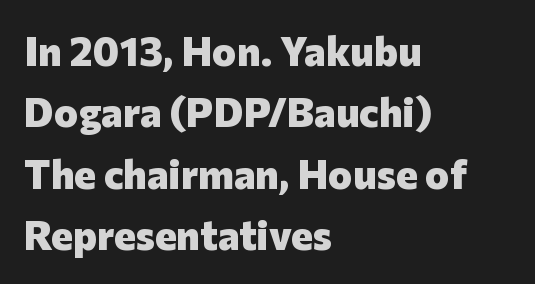
{"serif": "no", "italic": "no", "bold": "yes", "weight": "heavy", "width": "normal", "stroke_contrast": "low", "x_height": "medium", "monospaced": "no", "underline": "no", "align": "left", "line_spacing": "normal", "line_spacing_ratio": 1.5, "letter_spacing": "normal", "letter_spacing_em": 0.0, "glyph_px": 41}
